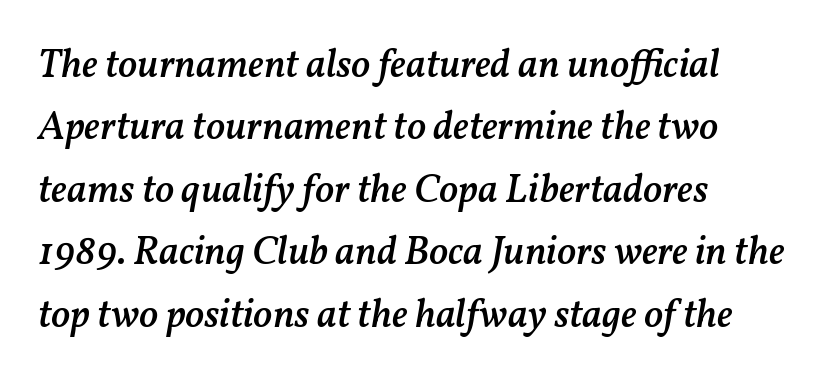
{"italic": "yes", "lean": "right", "slant_degrees": 11, "bold": "semi", "weight": "semibold", "width": "normal", "stroke_contrast": "medium", "x_height": "medium", "monospaced": "no", "underline": "no", "align": "left", "line_spacing": "normal", "line_spacing_ratio": 1.56, "letter_spacing": "normal", "letter_spacing_em": 0.0, "glyph_px": 40}
